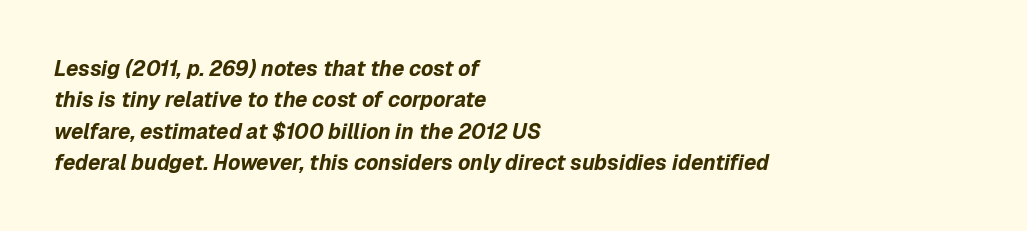
This block has exactly the height ordinary leading produces. Check under the words: just untouched page. Is the block centered? No — it sits flush against the left margin. Words appear dense and cohesive because spacing is normal. Compared with ordinary roman type, these characters are visibly tilted.
